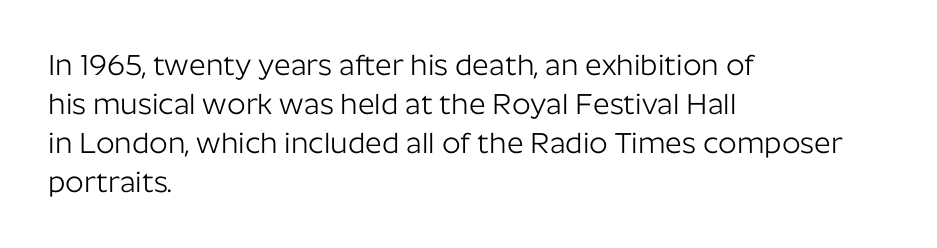
{"serif": "no", "italic": "no", "bold": "no", "weight": "light", "width": "normal", "stroke_contrast": "low", "x_height": "medium", "monospaced": "no", "underline": "no", "align": "left", "line_spacing": "normal", "line_spacing_ratio": 1.35, "letter_spacing": "normal", "letter_spacing_em": 0.0, "glyph_px": 29}
